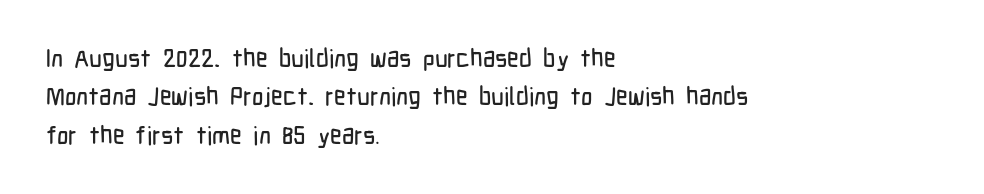
{"italic": "no", "underline": "no", "align": "left", "line_spacing": "normal", "line_spacing_ratio": 1.54, "letter_spacing": "normal", "letter_spacing_em": 0.0, "glyph_px": 25}
